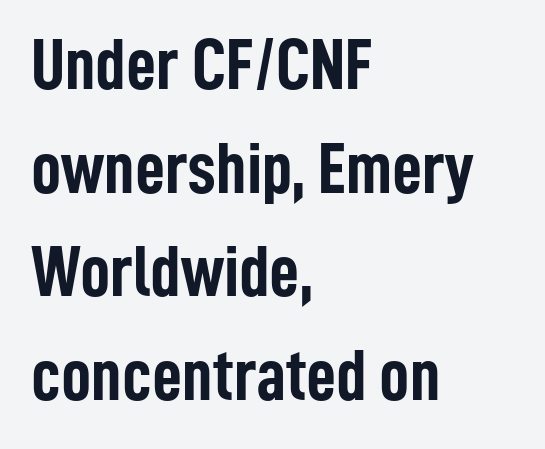
The image shows 74 px semibold, condensed sans-serif type, upright; set left-aligned, normal line spacing (1.4x), normal letter spacing, not underlined; low stroke contrast and a medium x-height.
